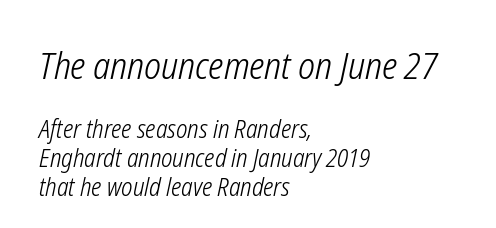
{"italic": "yes", "lean": "right", "slant_degrees": 12, "bold": "no", "weight": "light", "width": "condensed", "stroke_contrast": "low", "x_height": "medium", "monospaced": "no", "underline": "no", "align": "left", "line_spacing": "tight", "line_spacing_ratio": 1.15, "letter_spacing": "normal", "letter_spacing_em": 0.0, "larger_block": "first", "size_ratio": 1.48, "glyph_px": 37}
